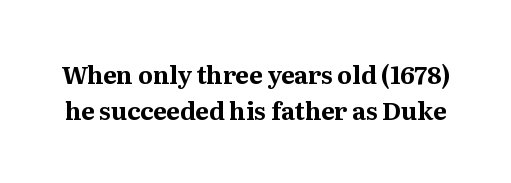
{"italic": "no", "bold": "yes", "underline": "no", "line_spacing": "normal", "line_spacing_ratio": 1.5, "letter_spacing": "normal", "letter_spacing_em": 0.0, "glyph_px": 24}
